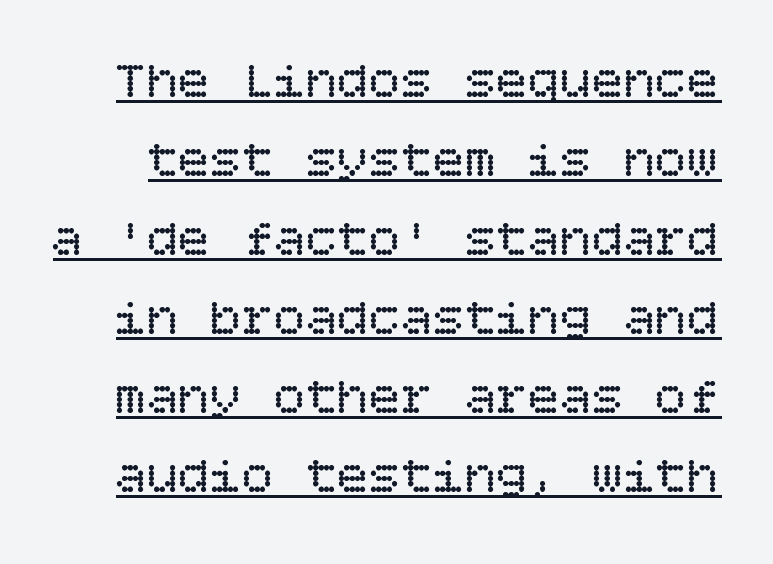
{"italic": "no", "bold": "no", "weight": "regular", "width": "normal", "stroke_contrast": "low", "x_height": "large", "underline": "yes", "line_spacing": "normal", "line_spacing_ratio": 1.49, "letter_spacing": "normal", "letter_spacing_em": 0.0, "glyph_px": 53}
